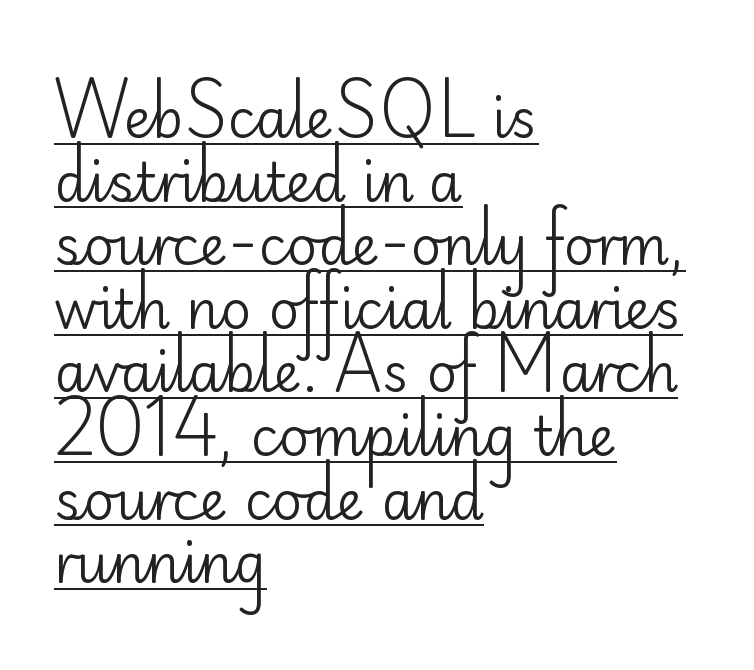
The typesetter chose a ragged-right arrangement here. If you drew a line through each stem, it would be perfectly vertical. Emphasis is given by a line drawn under the lettering. Compared with a typical body face, this is equally light or lighter still.
